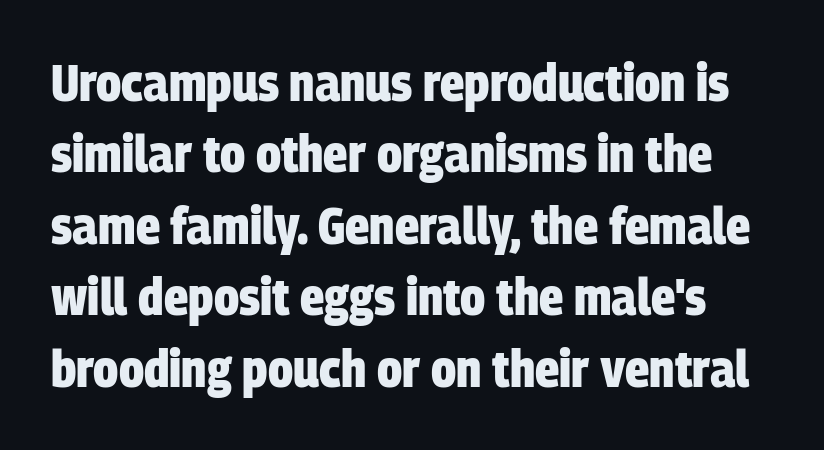
Character widths vary here, with narrow letters taking less room than wide ones. The rows are spaced the way most documents space them. Bare-footed words on every line. These lines are composed in type without serifs. Its strokes are broad and dark, the hallmark of bold type.
